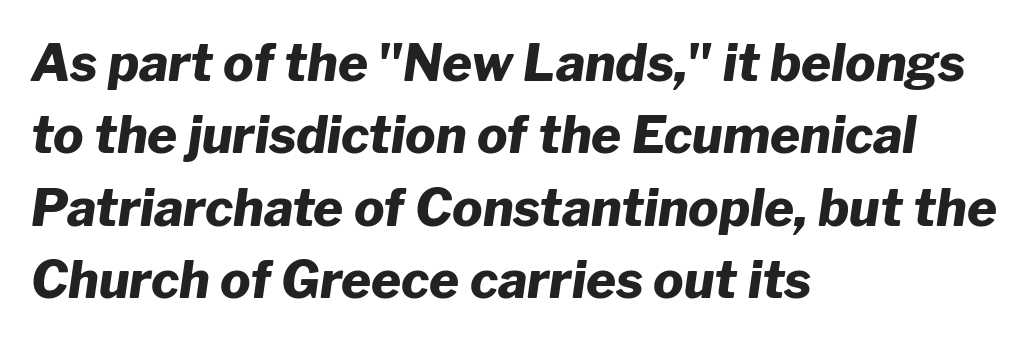
Is the type bold? Yes — the strokes are clearly thick and heavy. These lines are rendered in a variable-pitch font. Horizontal alignment here is leftward, the default for most running prose. The specimen reads as italic at a glance. Baseline-to-baseline distance is the conventional proportion of letter height.
